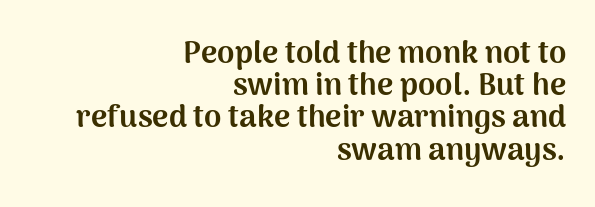
{"serif": "no", "italic": "no", "bold": "yes", "weight": "bold", "width": "normal", "stroke_contrast": "medium", "x_height": "medium", "monospaced": "no", "underline": "no", "align": "right", "line_spacing": "tight", "line_spacing_ratio": 1.04, "letter_spacing": "normal", "letter_spacing_em": 0.0, "glyph_px": 31}
